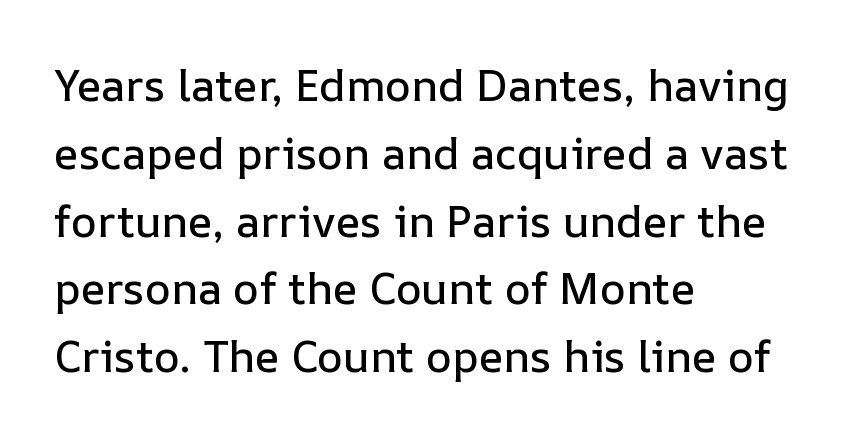
The image shows 44 px text type, upright; set left-aligned, normal line spacing (1.54x), normal letter spacing, not underlined; low stroke contrast and a medium x-height.
